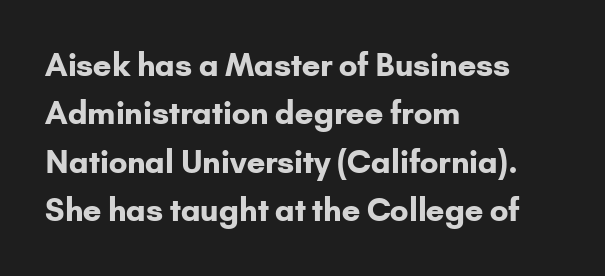
Just letters on the line, the space beneath them empty. One-word summary of the alignment: left. No feet cap the strokes, marking this as sans-serif type. Proportional: the letters do not fall into vertical columns.
